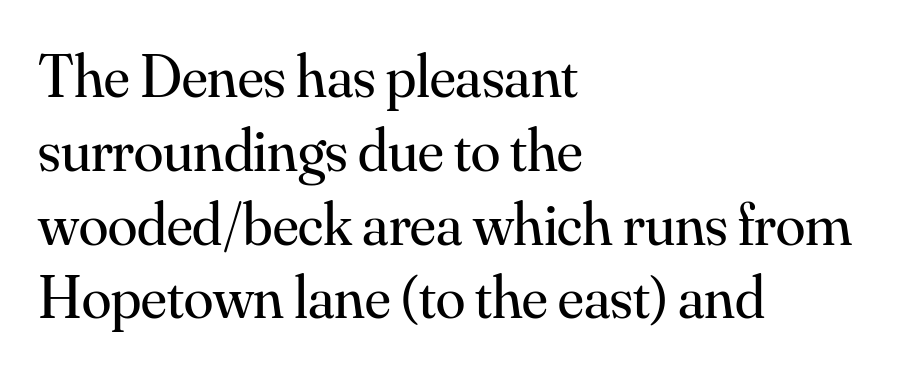
The image shows 60 px regular-weight serif type, upright; set left-aligned, line spacing 1.23x, normal letter spacing, not underlined; medium stroke contrast and a small x-height.
